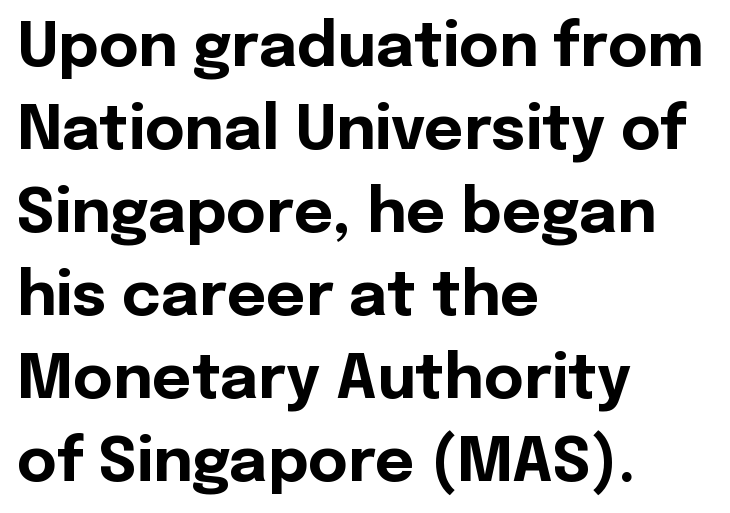
Think of a printed novel: that variable character pitch is what you see here. Spacing between characters is what you'd get straight out of the box. As a designer I'd log this as weight 700, bold. The lines are quadded left. The letters stand straight up with perfectly vertical stems. Bare-footed words on every line.
